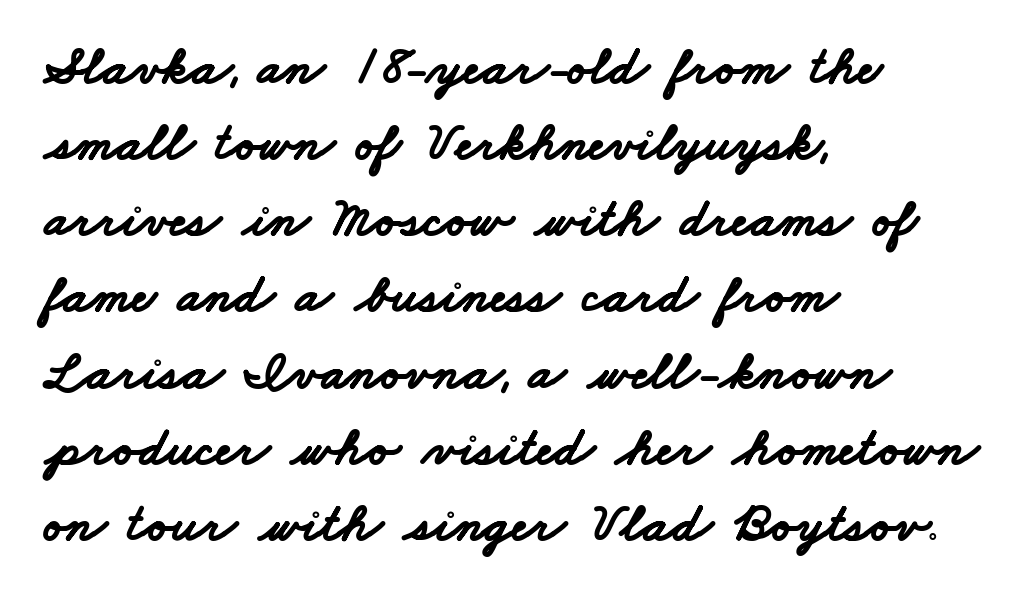
The image shows 54 px bold, wide sans-serif type; set left-aligned, normal line spacing (1.41x), normal letter spacing, not underlined; low stroke contrast and a small x-height.
